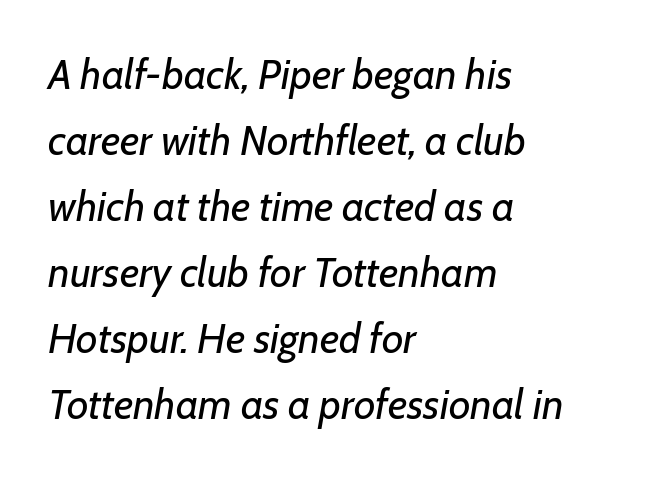
The image shows 42 px regular-weight type, italic (leaning right); set left-aligned, normal line spacing (1.57x), normal letter spacing, not underlined; low stroke contrast and a medium x-height.
